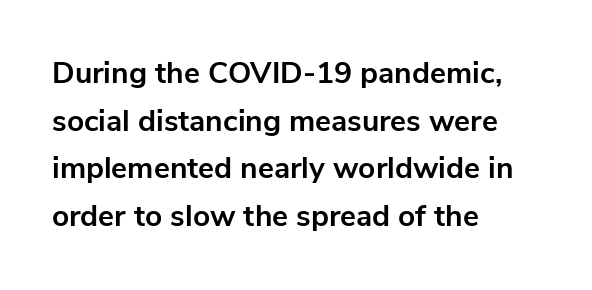
Just letters on the line, the space beneath them empty. The lettering holds an erect, upright posture throughout. This is heavy type, rendered in bold. Casual observation: everything's shoved over to the left. Letter spacing: default. The font family rendered here belongs to the sans-serif group.
